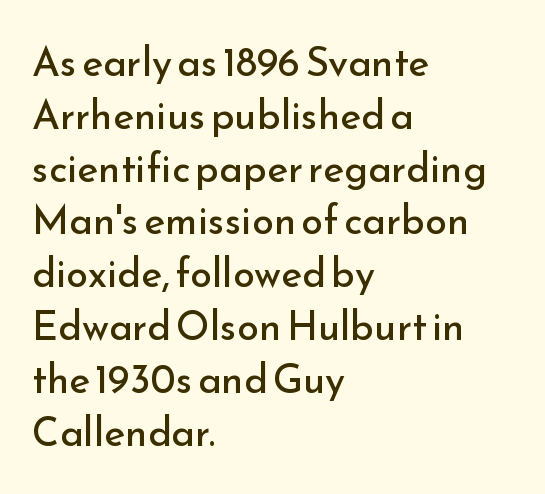
{"serif": "no", "italic": "no", "bold": "no", "weight": "regular", "width": "normal", "stroke_contrast": "low", "x_height": "small", "monospaced": "no", "underline": "no", "align": "left", "line_spacing": "normal", "line_spacing_ratio": 1.32, "letter_spacing": "normal", "letter_spacing_em": 0.0, "glyph_px": 40}
